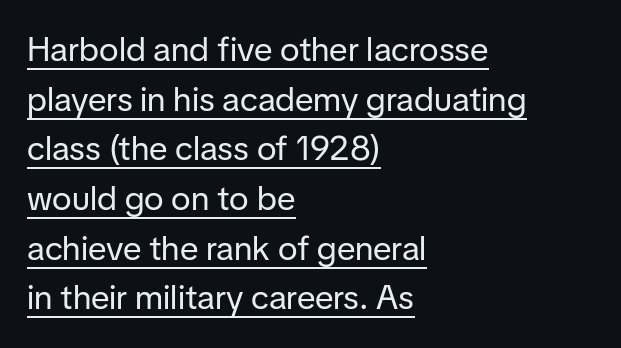
Q: Is the text bold? A: No.
Q: Is the text italic (slanted)? A: No, it is upright.
Q: Is the typeface a serif or a sans-serif typeface? A: Sans-serif.
Q: Is the text underlined? A: Yes.
Q: How is the paragraph aligned? A: Left-aligned.
Q: Is the spacing between letters normal or unusually wide? A: Normal.
Q: Is the spacing between lines tight, normal or loose? A: Normal.
Q: Width (condensed, normal, or wide)? A: Normal.
Q: Stroke contrast? A: Low.
Q: x-height? A: Medium.
Q: Monospaced? A: No.
